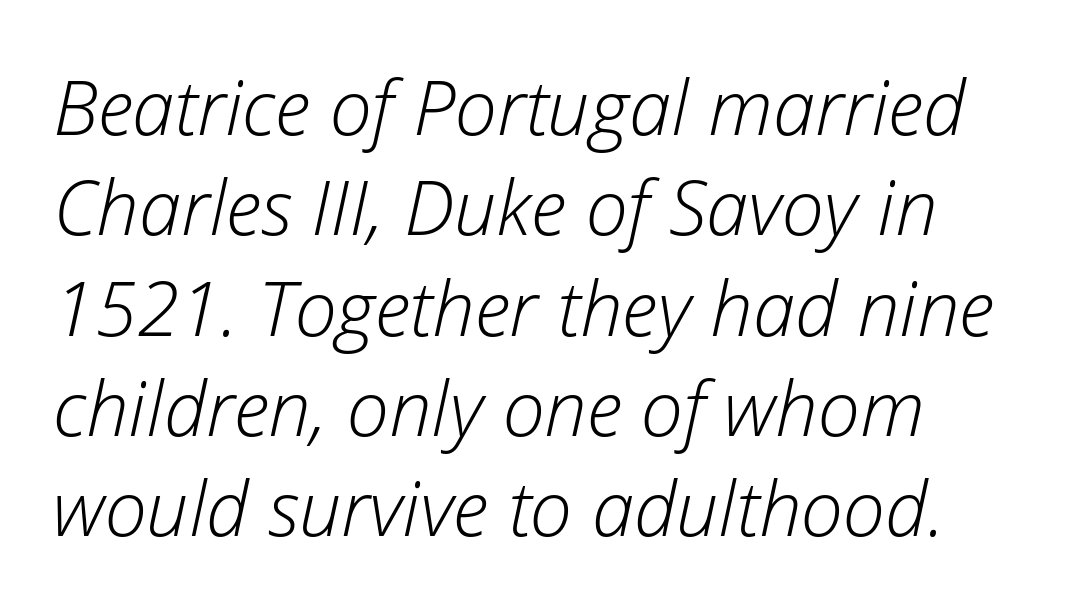
The image shows 76 px light type, italic (leaning right); set left-aligned, normal line spacing (1.32x), normal letter spacing, not underlined; low stroke contrast and a medium x-height.
